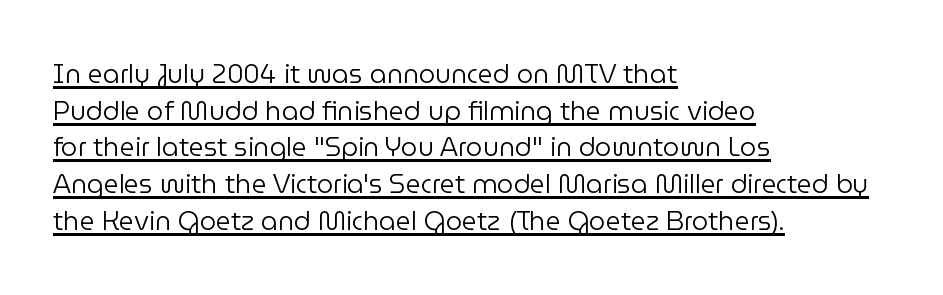
Q: Is the text bold? A: No.
Q: Is the text italic (slanted)? A: No, it is upright.
Q: Is the text underlined? A: Yes.
Q: How is the paragraph aligned? A: Left-aligned.
Q: Is the spacing between letters normal or unusually wide? A: Normal.
Q: Is the spacing between lines tight, normal or loose? A: Normal.
